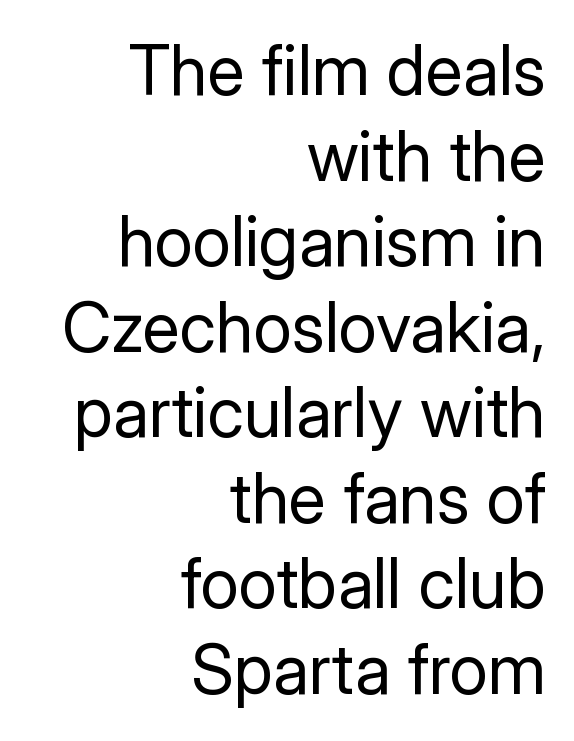
The image shows 69 px regular-weight sans-serif type, upright; set right-aligned, line spacing 1.24x, normal letter spacing, not underlined; low stroke contrast and a medium x-height.
